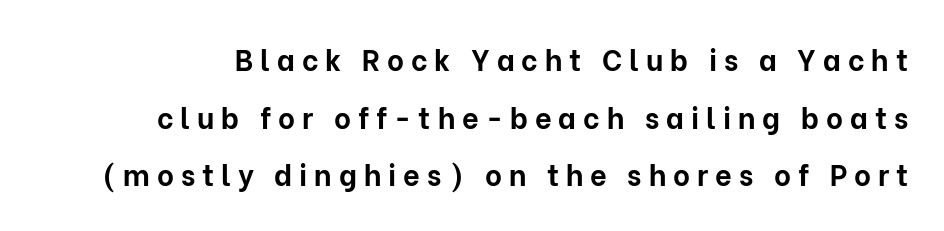
The lines are spread far apart with generous leading. The face used here has the dense, thick strokes of a bold. Proportional: the letters do not fall into vertical columns. Plain, unruled lines of type.
